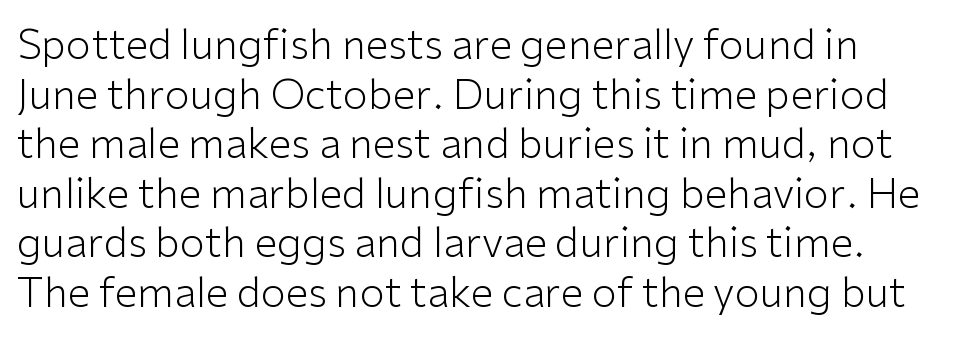
The image shows 41 px light sans-serif type, upright; set line spacing 1.21x, normal letter spacing, not underlined; low stroke contrast and a medium x-height.
